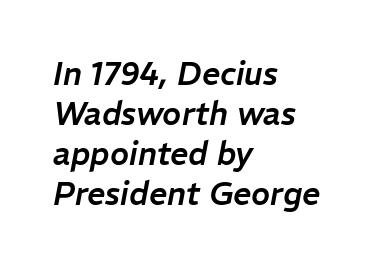
The image shows 32 px text type, italic (leaning right); set left-aligned, normal line spacing (1.25x), normal letter spacing, not underlined; low stroke contrast and a medium x-height.
